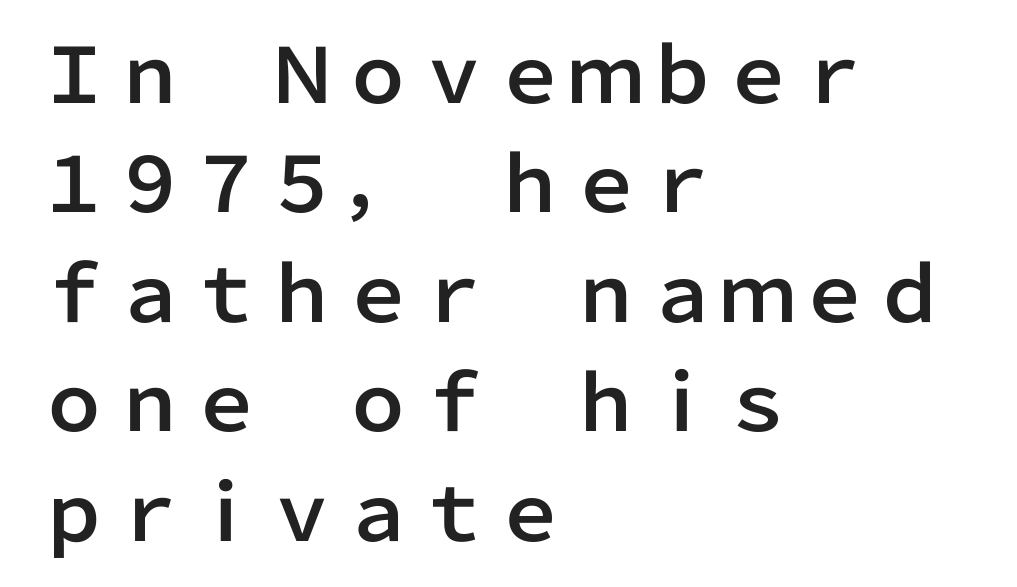
{"serif": "no", "italic": "no", "width": "normal", "stroke_contrast": "low", "x_height": "medium", "monospaced": "no", "underline": "no", "align": "left", "line_spacing": "normal", "line_spacing_ratio": 1.44, "letter_spacing": "normal", "letter_spacing_em": 0.0, "glyph_px": 76}
